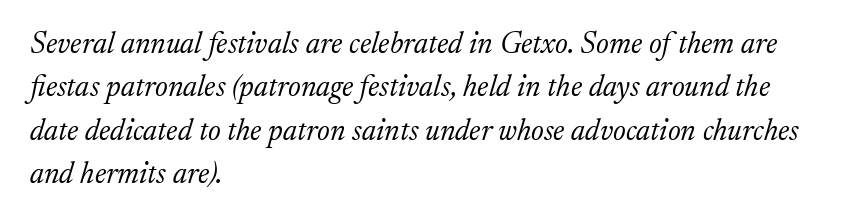
The image shows 30 px light serif type, italic (leaning right); set left-aligned, normal line spacing (1.45x), normal letter spacing, not underlined; low stroke contrast and a medium x-height.
